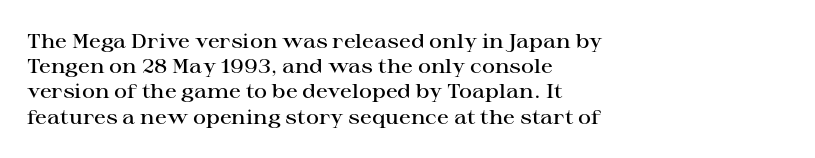
Caption: multi-line text, flush left, ragged right. Is the type bold? Partly — it's a semibold, heavier than regular but not fully bold. The rendering keeps characters at their native spacing. Is there any slant? The stems are plumb. Compared with typical paragraphs, the rows here are spaced about the same.
